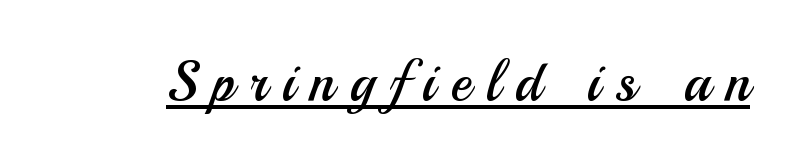
Q: Is the text bold? A: No.
Q: Is the text italic (slanted)? A: Yes.
Q: Is the typeface a serif or a sans-serif typeface? A: Sans-serif.
Q: Is the text underlined? A: Yes.
Q: Is the spacing between letters normal or unusually wide? A: Unusually wide.
Q: Width (condensed, normal, or wide)? A: Normal.
Q: Stroke contrast? A: Medium.
Q: x-height? A: Small.
Q: Monospaced? A: No.
